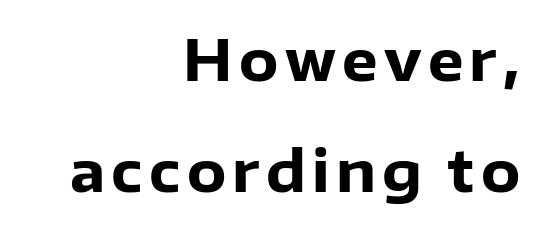
The image shows 57 px heavy sans-serif type, upright; set right-aligned, loose line spacing (1.94x), not underlined; low stroke contrast and a medium x-height.
